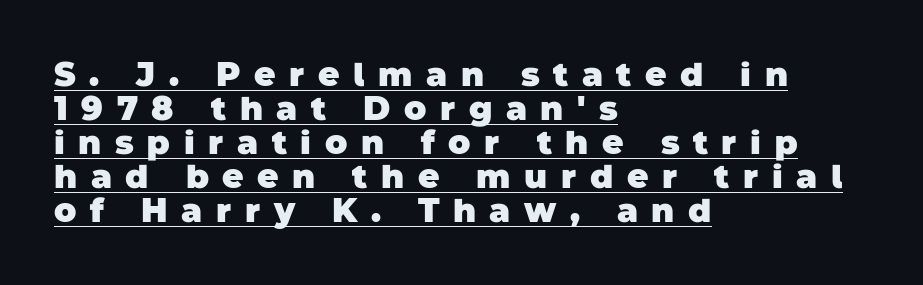
The image shows 33 px heavy sans-serif type; set left-aligned, tight line spacing (1.03x), unusually wide letter spacing (+0.41 em), underlined; low stroke contrast and a large x-height.
